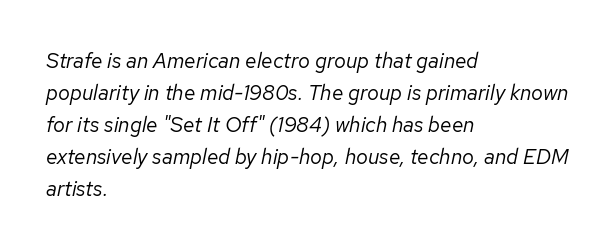
{"italic": "yes", "lean": "right", "slant_degrees": 12, "bold": "no", "underline": "no", "align": "left", "line_spacing": "normal", "line_spacing_ratio": 1.52, "letter_spacing": "normal", "letter_spacing_em": 0.0, "glyph_px": 21}
